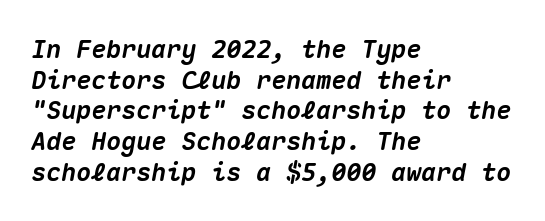
{"italic": "yes", "lean": "right", "slant_degrees": 10, "bold": "yes", "underline": "no", "align": "left", "line_spacing_ratio": 1.23, "letter_spacing": "normal", "letter_spacing_em": 0.0, "glyph_px": 25}
